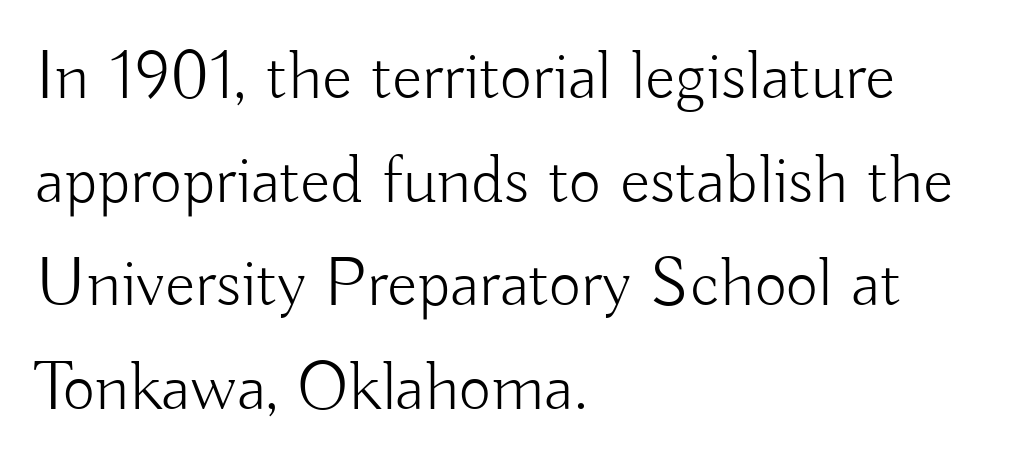
The image shows 70 px light sans-serif type, upright; set left-aligned, normal line spacing (1.48x), normal letter spacing, not underlined; low stroke contrast and a small x-height.
